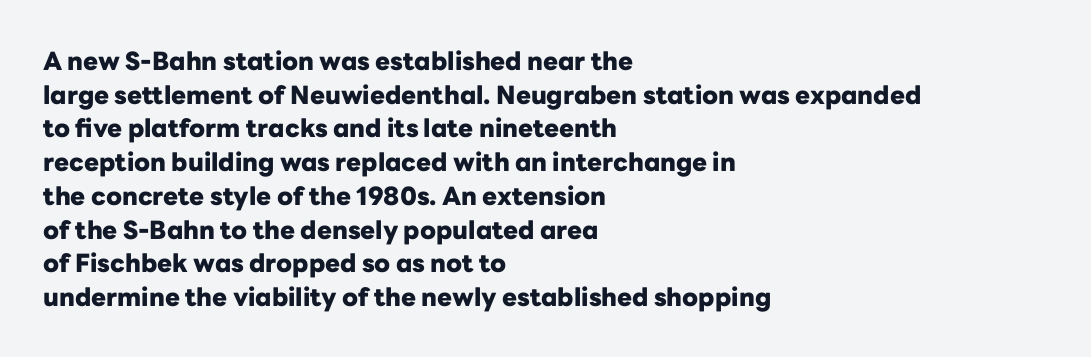
Q: Is the text bold? A: Yes.
Q: Is the text italic (slanted)? A: No, it is upright.
Q: Is the text underlined? A: No.
Q: How is the paragraph aligned? A: Left-aligned.
Q: Is the spacing between letters normal or unusually wide? A: Normal.
Q: Is the spacing between lines tight, normal or loose? A: Normal.
